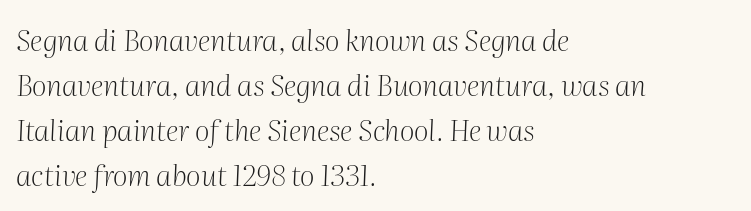
The image shows 29 px light serif type, italic (leaning right); set left-aligned, normal line spacing (1.55x), normal letter spacing, not underlined; medium stroke contrast and a medium x-height.
